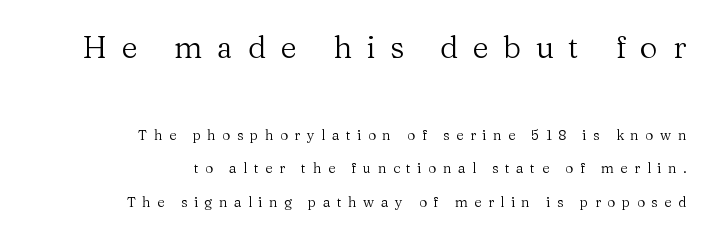
Q: Is the text bold? A: No.
Q: Is the text italic (slanted)? A: No, it is upright.
Q: Is the typeface a serif or a sans-serif typeface? A: Serif.
Q: Is the text underlined? A: No.
Q: How is the paragraph aligned? A: Right-aligned.
Q: Is the spacing between letters normal or unusually wide? A: Unusually wide.
Q: Is the spacing between lines tight, normal or loose? A: Loose.
Q: Which block of text is set in a larger size, the first (top) or the second (bottom)? A: The first (top) one.
Q: Width (condensed, normal, or wide)? A: Normal.
Q: Stroke contrast? A: Medium.
Q: x-height? A: Medium.
Q: Monospaced? A: No.
